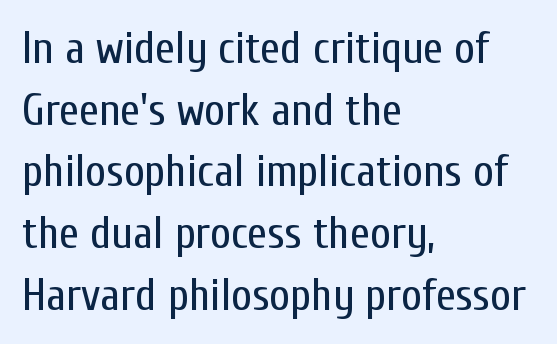
{"serif": "no", "italic": "no", "bold": "no", "weight": "regular", "width": "condensed", "stroke_contrast": "low", "x_height": "medium", "monospaced": "no", "underline": "no", "align": "left", "line_spacing": "normal", "line_spacing_ratio": 1.37, "letter_spacing": "normal", "letter_spacing_em": 0.0, "glyph_px": 45}
